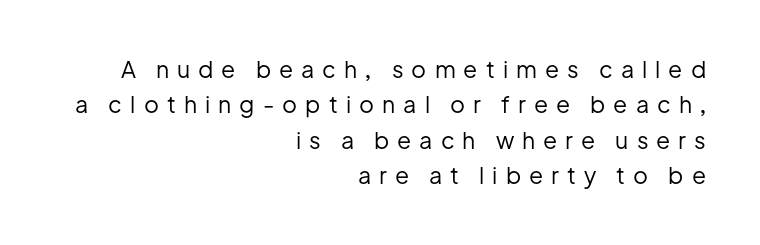
The image shows 23 px text type, upright; set right-aligned, normal line spacing (1.54x), unusually wide letter spacing (+0.35 em), not underlined.
